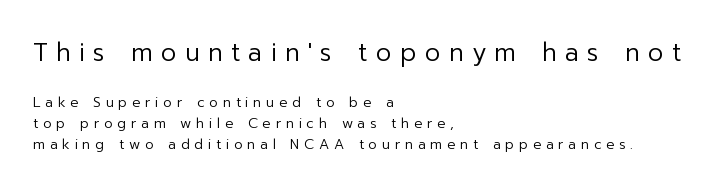
Q: Is the text bold? A: No.
Q: Is the text italic (slanted)? A: No, it is upright.
Q: Is the text underlined? A: No.
Q: How is the paragraph aligned? A: Left-aligned.
Q: Is the spacing between letters normal or unusually wide? A: Unusually wide.
Q: Is the spacing between lines tight, normal or loose? A: Normal.
Q: Which block of text is set in a larger size, the first (top) or the second (bottom)? A: The first (top) one.
